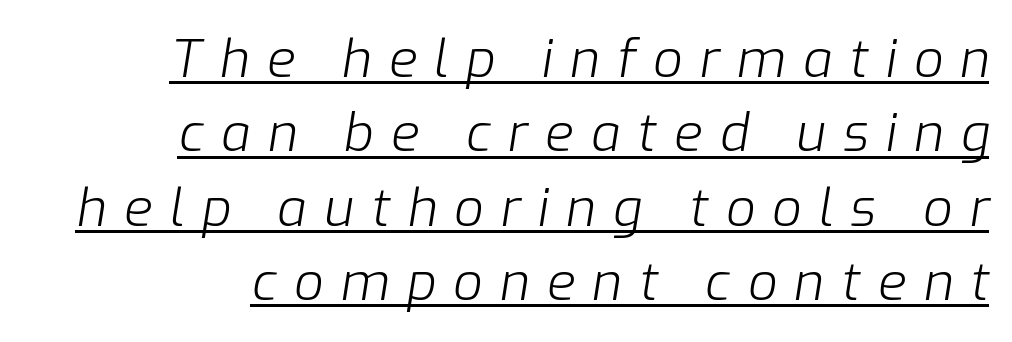
{"italic": "yes", "lean": "right", "slant_degrees": 9, "bold": "no", "weight": "light", "width": "normal", "stroke_contrast": "low", "x_height": "medium", "monospaced": "no", "underline": "yes", "align": "right", "line_spacing": "normal", "line_spacing_ratio": 1.43, "letter_spacing": "wide", "letter_spacing_em": 0.33, "glyph_px": 52}
